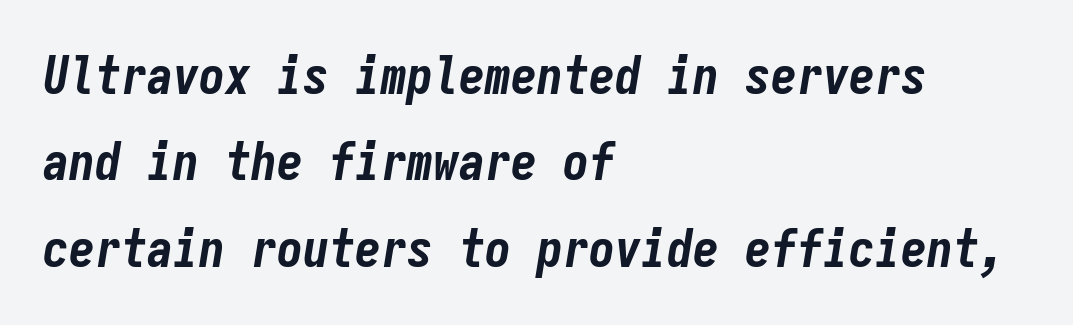
Q: Is the text bold? A: Yes.
Q: Is the text italic (slanted)? A: Yes, it leans right by about 9 degrees.
Q: Is the text underlined? A: No.
Q: How is the paragraph aligned? A: Left-aligned.
Q: Is the spacing between letters normal or unusually wide? A: Normal.
Q: Is the spacing between lines tight, normal or loose? A: Normal.
Q: Width (condensed, normal, or wide)? A: Condensed.
Q: Stroke contrast? A: Low.
Q: x-height? A: Medium.
Q: Monospaced? A: Yes.
